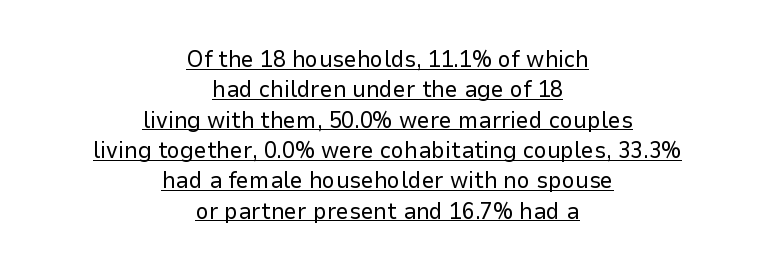
{"italic": "no", "bold": "no", "underline": "yes", "align": "center", "line_spacing": "normal", "line_spacing_ratio": 1.32, "letter_spacing": "normal", "letter_spacing_em": 0.0, "glyph_px": 23}
